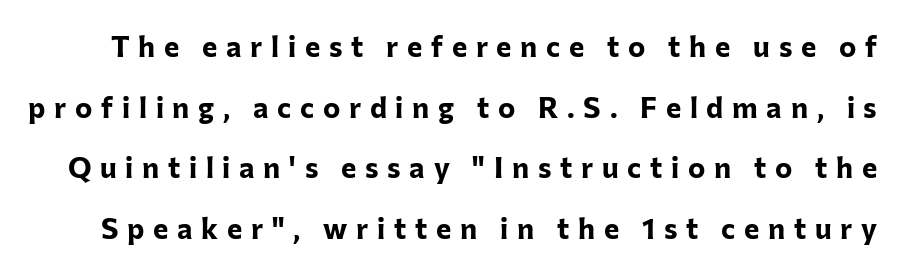
Q: Is the text bold? A: Yes.
Q: Is the text italic (slanted)? A: No, it is upright.
Q: Is the typeface a serif or a sans-serif typeface? A: Sans-serif.
Q: Is the text underlined? A: No.
Q: Is the spacing between letters normal or unusually wide? A: Unusually wide.
Q: Is the spacing between lines tight, normal or loose? A: Loose.
Q: Width (condensed, normal, or wide)? A: Normal.
Q: Stroke contrast? A: Low.
Q: x-height? A: Medium.
Q: Monospaced? A: No.
